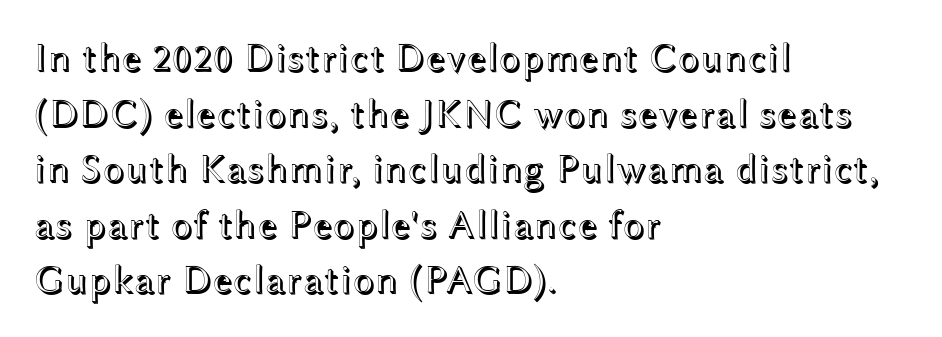
Q: Is the text italic (slanted)? A: No, it is upright.
Q: Is the text underlined? A: No.
Q: How is the paragraph aligned? A: Left-aligned.
Q: Is the spacing between letters normal or unusually wide? A: Normal.
Q: Is the spacing between lines tight, normal or loose? A: Normal.
Q: Width (condensed, normal, or wide)? A: Wide.
Q: x-height? A: Medium.
Q: Monospaced? A: No.
